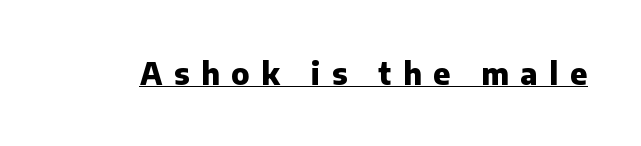
{"serif": "no", "italic": "no", "bold": "yes", "weight": "heavy", "width": "normal", "stroke_contrast": "low", "x_height": "medium", "monospaced": "no", "underline": "yes", "letter_spacing": "wide", "letter_spacing_em": 0.39, "glyph_px": 30}
